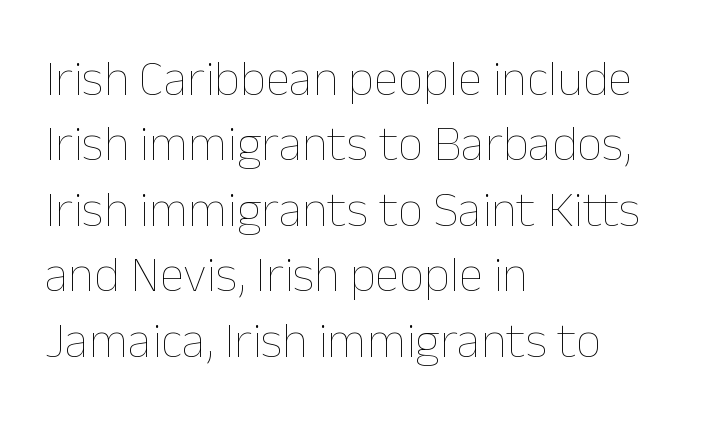
{"italic": "no", "bold": "no", "weight": "thin", "width": "normal", "stroke_contrast": "low", "x_height": "medium", "monospaced": "no", "underline": "no", "align": "left", "line_spacing": "normal", "line_spacing_ratio": 1.31, "letter_spacing": "normal", "letter_spacing_em": 0.0, "glyph_px": 50}
